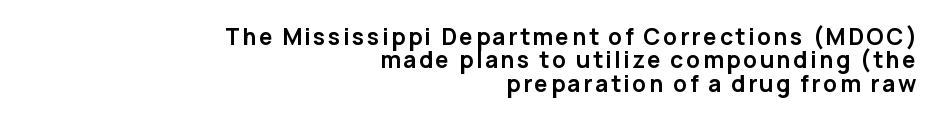
{"italic": "no", "bold": "yes", "underline": "no", "align": "right", "line_spacing": "tight", "line_spacing_ratio": 1.02, "glyph_px": 23}
